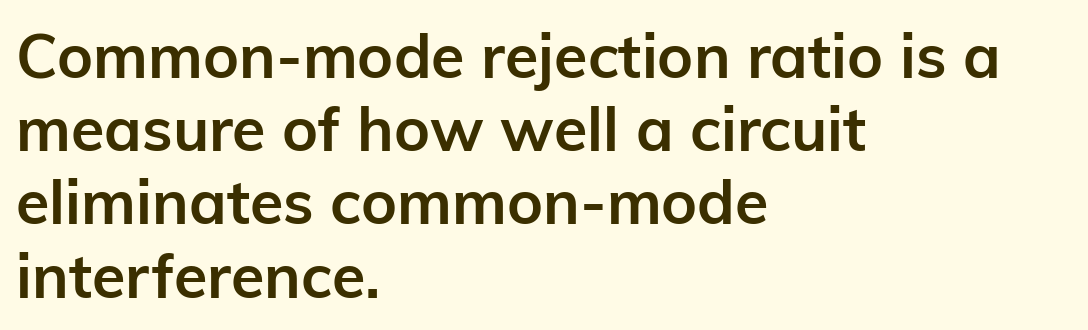
Q: Is the text bold? A: Yes.
Q: Is the text italic (slanted)? A: No, it is upright.
Q: Is the typeface a serif or a sans-serif typeface? A: Sans-serif.
Q: Is the text underlined? A: No.
Q: How is the paragraph aligned? A: Left-aligned.
Q: Is the spacing between letters normal or unusually wide? A: Normal.
Q: Width (condensed, normal, or wide)? A: Normal.
Q: Stroke contrast? A: Low.
Q: x-height? A: Medium.
Q: Monospaced? A: No.
